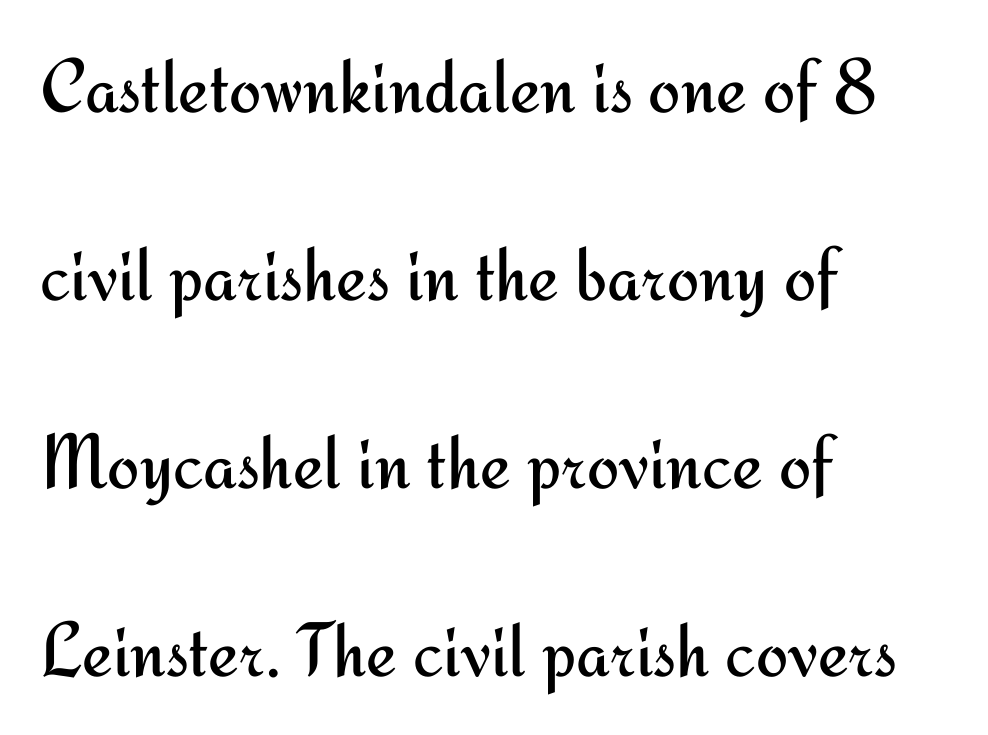
{"serif": "no", "italic": "no", "bold": "no", "weight": "regular", "width": "normal", "stroke_contrast": "medium", "x_height": "small", "monospaced": "no", "underline": "no", "align": "left", "line_spacing": "loose", "line_spacing_ratio": 2.44, "letter_spacing": "normal", "letter_spacing_em": 0.0, "glyph_px": 77}
